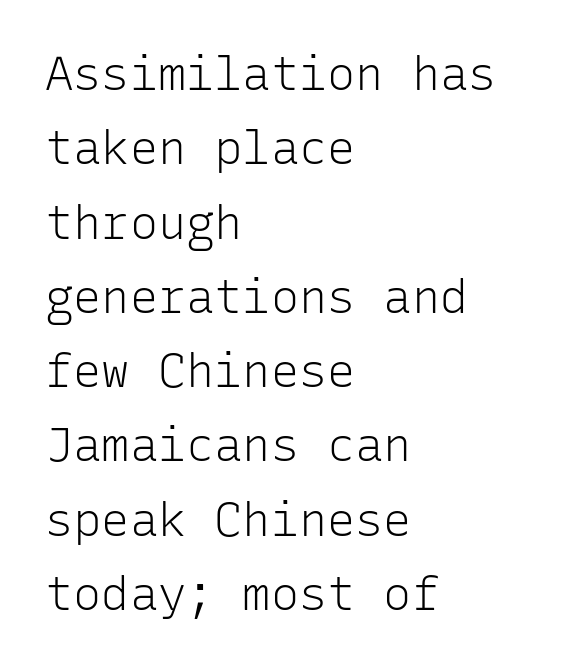
{"serif": "no", "italic": "no", "bold": "no", "weight": "light", "width": "normal", "stroke_contrast": "low", "x_height": "medium", "monospaced": "yes", "underline": "no", "align": "left", "line_spacing": "normal", "line_spacing_ratio": 1.58, "letter_spacing": "normal", "letter_spacing_em": 0.0, "glyph_px": 47}
